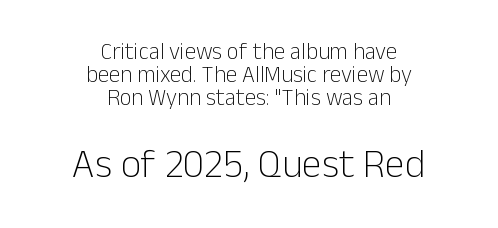
Character size in the trailing block exceeds that of the leading block. The rendering positions every line midway between the sides. The strip under each line holds only bare page. The face used here is a sans, in the tradition of grotesques and geometrics. Standard letterfit; no display-style spreading of the glyphs.
